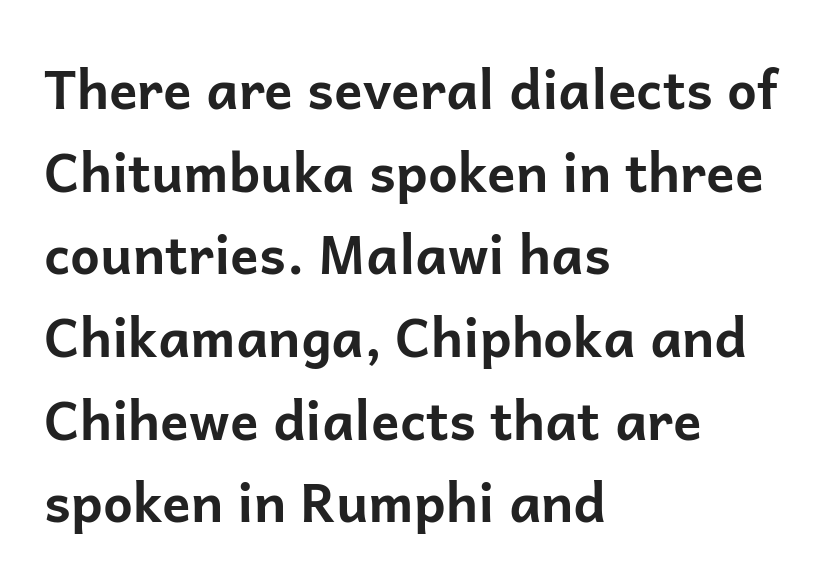
{"serif": "no", "italic": "no", "bold": "yes", "weight": "bold", "width": "normal", "stroke_contrast": "low", "x_height": "medium", "monospaced": "no", "underline": "no", "align": "left", "line_spacing": "normal", "line_spacing_ratio": 1.56, "letter_spacing": "normal", "letter_spacing_em": 0.0, "glyph_px": 53}
